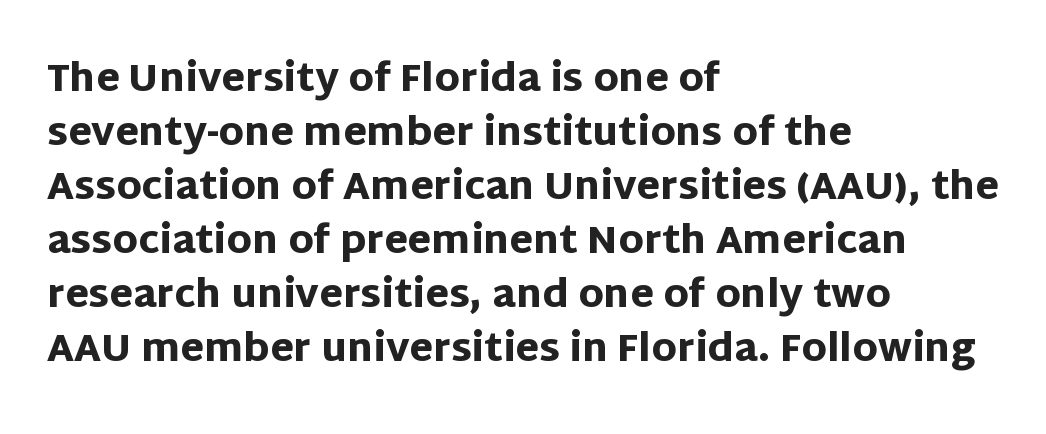
The image shows 38 px heavy sans-serif type, upright; set left-aligned, normal line spacing (1.42x), normal letter spacing, not underlined; low stroke contrast and a large x-height.
